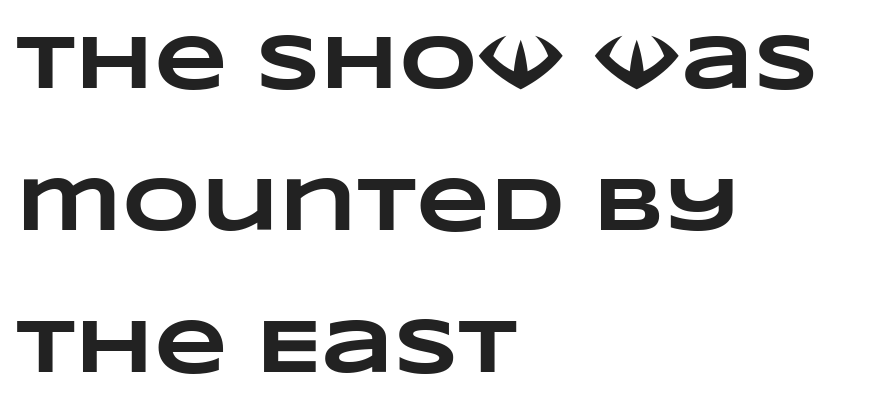
The image shows 76 px heavy, wide type; set left-aligned, line spacing 1.87x, normal letter spacing, not underlined; low stroke contrast and a large x-height.
